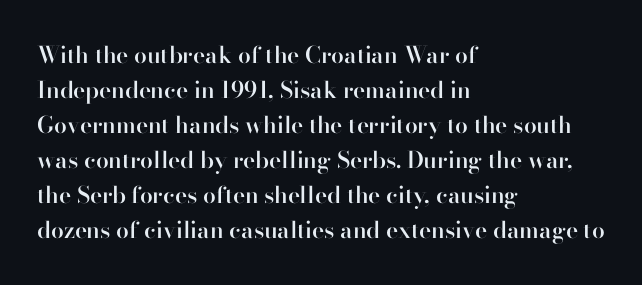
Teacher's note: observe the even left margin — that is flush-left alignment. The letters stand upright; this is a roman face. The string is rendered with underlining switched off. A somewhat darkened texture: the type is semibold rather than bold.
